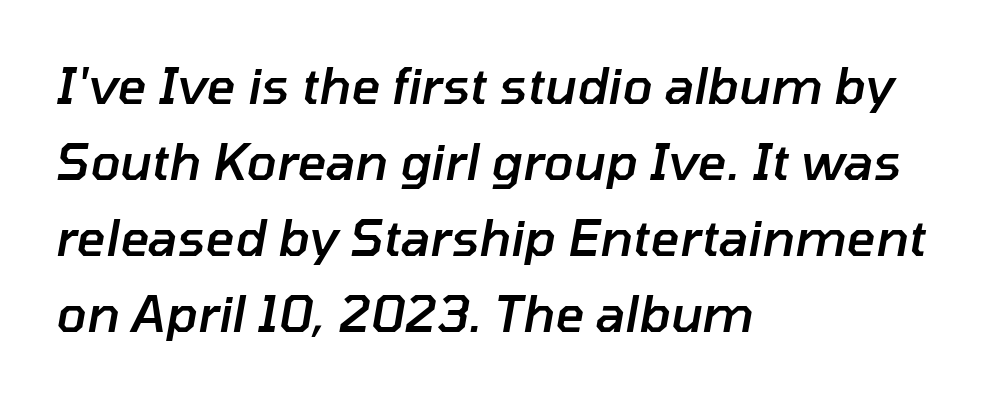
Q: Is the text bold? A: Semi-bold.
Q: Is the text italic (slanted)? A: Yes, it leans right by about 10 degrees.
Q: Is the text underlined? A: No.
Q: How is the paragraph aligned? A: Left-aligned.
Q: Is the spacing between letters normal or unusually wide? A: Normal.
Q: Is the spacing between lines tight, normal or loose? A: Normal.
Q: Width (condensed, normal, or wide)? A: Normal.
Q: Stroke contrast? A: Low.
Q: x-height? A: Medium.
Q: Monospaced? A: No.
